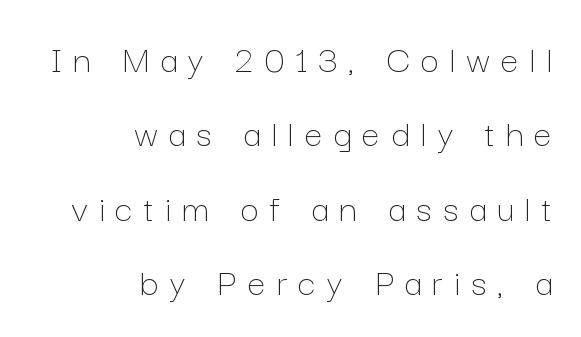
The image shows 40 px thin type, upright; set right-aligned, line spacing 1.86x, unusually wide letter spacing (+0.28 em), not underlined; low stroke contrast and a medium x-height.
